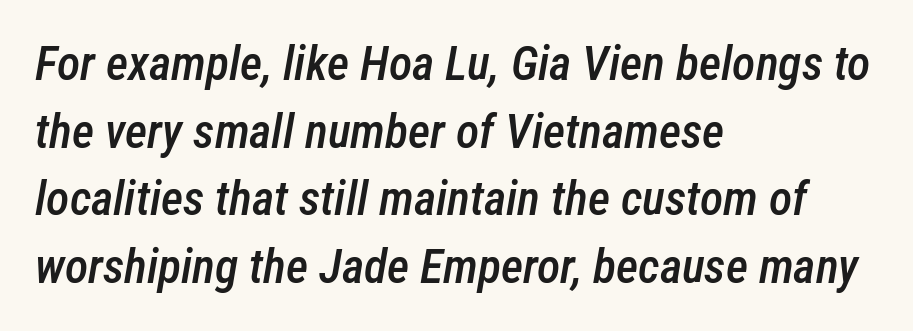
The image shows 48 px semibold, condensed type, italic (leaning right); set left-aligned, normal line spacing (1.41x), normal letter spacing, not underlined; low stroke contrast and a medium x-height.
